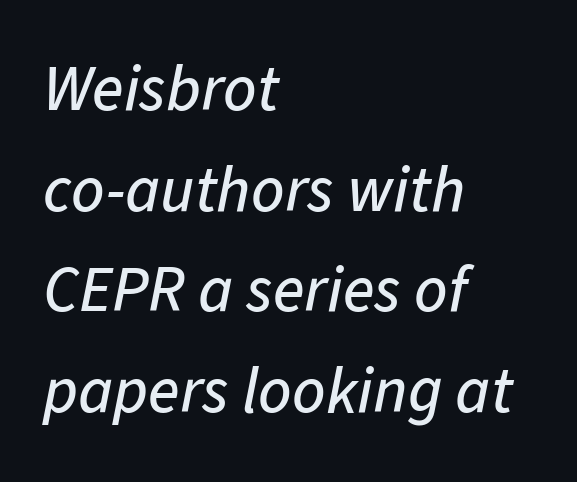
One-word summary of the alignment: left. The face used here is rendered with its standard letterfit. Any mark beneath the type? The region is blank. Each new line begins a customary step beneath the previous one. It's the slanting kind of type. The letters advance in unequal steps, a hallmark of proportional type.
